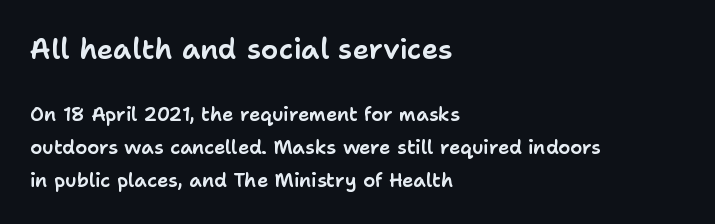
The image shows 28 px sans-serif type, upright; set left-aligned, line spacing 1.73x, normal letter spacing, not underlined; the first (top) block is 1.47x larger; low stroke contrast and a medium x-height.
